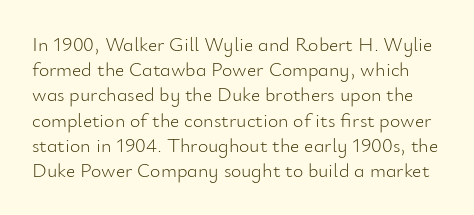
Q: Is the text bold? A: No.
Q: Is the text italic (slanted)? A: No, it is upright.
Q: Is the text underlined? A: No.
Q: Is the spacing between letters normal or unusually wide? A: Normal.
Q: Is the spacing between lines tight, normal or loose? A: Normal.
